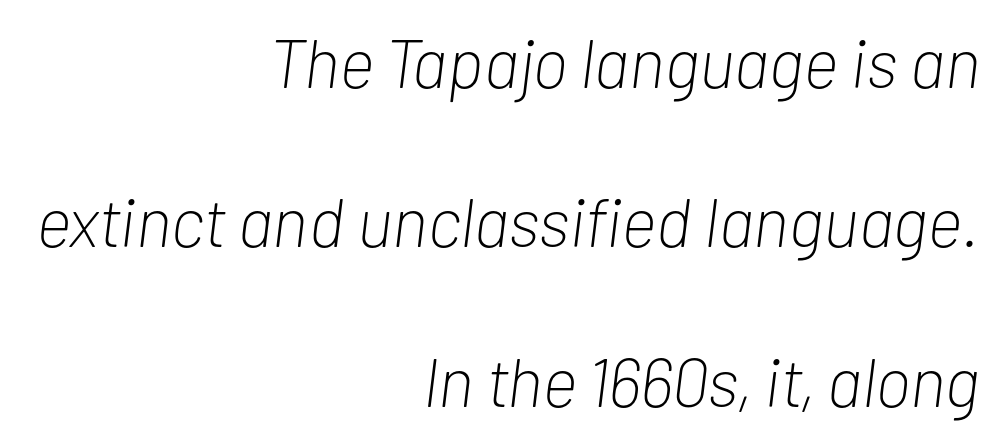
This sample trades compactness for vertical openness between lines. The paragraph has a hard right edge and a soft left edge. The lettering tilts uniformly, giving the passage an italic look. Each row of text sits above clean, open space. The line texture is even and compact thanks to regular tracking.
